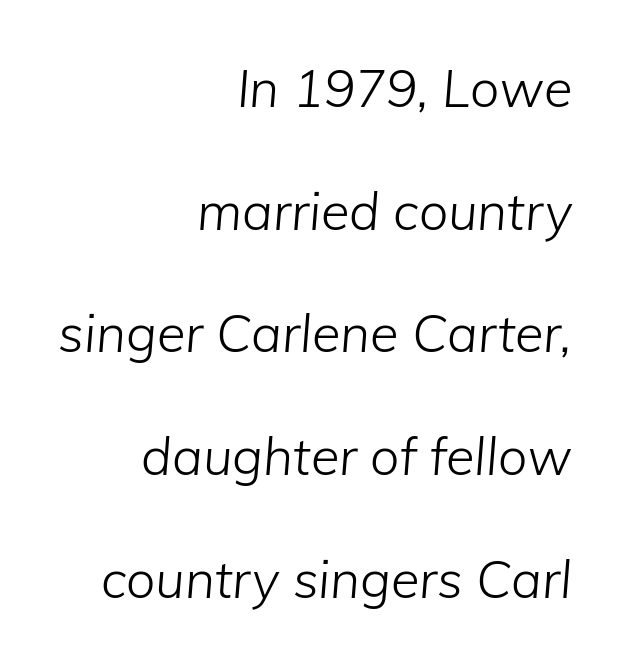
Compared with typical body copy, the letter spacing here is the same. What's the leading like? Stretched, with rows far apart. The font's italic variant was chosen for this text. Is the stroke heavy? The answer is a plain regular-or-lighter. Layout note: lines flush right. The area under the type is left untouched.
